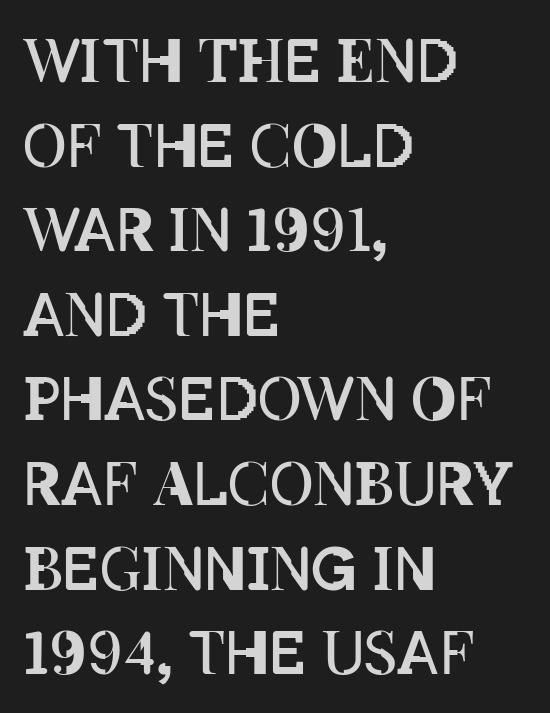
The image shows 60 px regular-weight, condensed type, upright; set left-aligned, normal line spacing (1.41x), normal letter spacing, not underlined; low stroke contrast and a large x-height.
